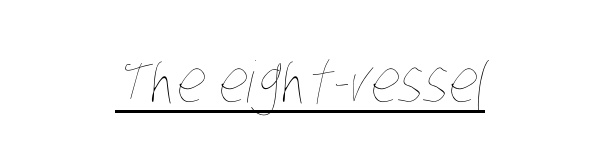
{"bold": "no", "weight": "thin", "width": "condensed", "stroke_contrast": "low", "x_height": "large", "monospaced": "no", "underline": "yes", "align": "center", "letter_spacing": "normal", "letter_spacing_em": 0.0, "glyph_px": 57}
